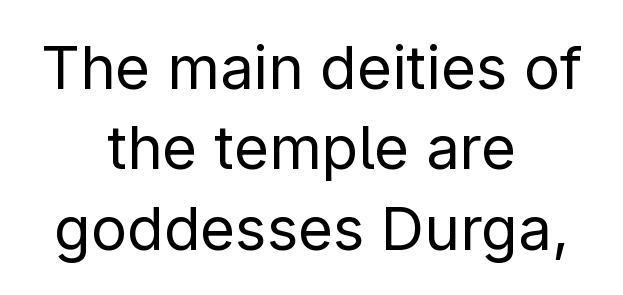
Q: Is the text bold? A: No.
Q: Is the text italic (slanted)? A: No, it is upright.
Q: Is the typeface a serif or a sans-serif typeface? A: Sans-serif.
Q: Is the text underlined? A: No.
Q: How is the paragraph aligned? A: Centered.
Q: Is the spacing between letters normal or unusually wide? A: Normal.
Q: Is the spacing between lines tight, normal or loose? A: Normal.
Q: Width (condensed, normal, or wide)? A: Normal.
Q: Stroke contrast? A: Low.
Q: x-height? A: Medium.
Q: Monospaced? A: No.
